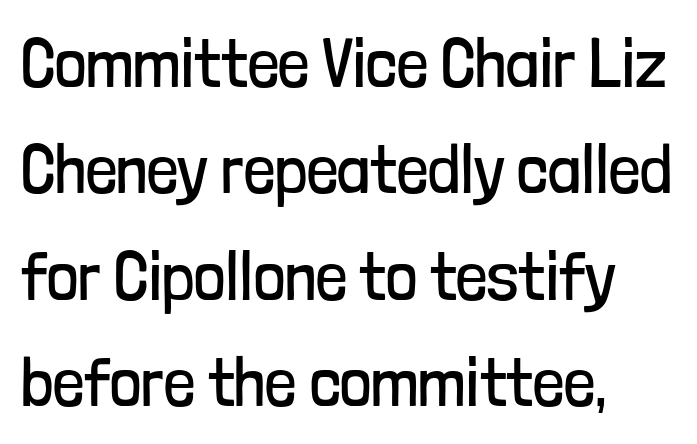
Lines of text with bare space underneath. You can tell from the bare stems that sans-serif type was used. This sample uses plain, unmodified letter spacing. The letters advance in unequal steps, a hallmark of proportional type. Nothing heavy about these letters — not bold at all. Vertical strokes here are truly vertical.
